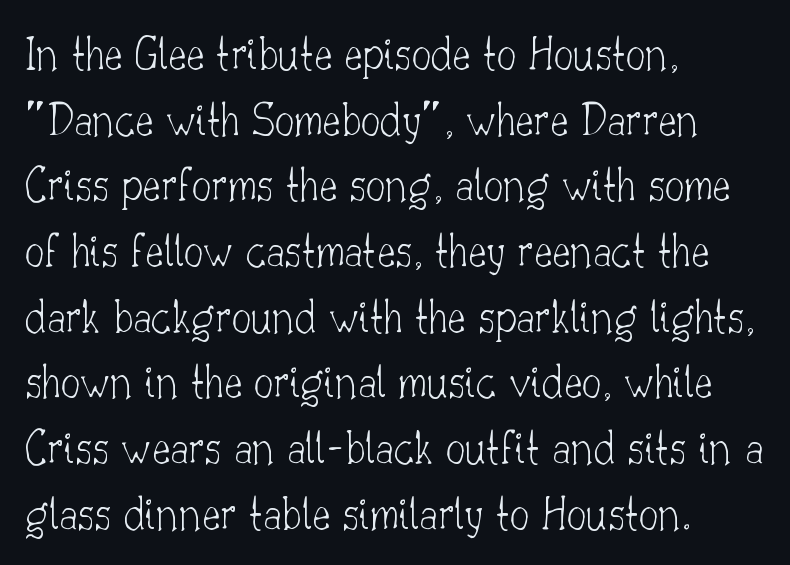
Q: Is the text bold? A: No.
Q: Is the text italic (slanted)? A: No, it is upright.
Q: Is the typeface a serif or a sans-serif typeface? A: Serif.
Q: Is the text underlined? A: No.
Q: How is the paragraph aligned? A: Left-aligned.
Q: Is the spacing between letters normal or unusually wide? A: Normal.
Q: Is the spacing between lines tight, normal or loose? A: Normal.
Q: Width (condensed, normal, or wide)? A: Normal.
Q: Stroke contrast? A: Low.
Q: x-height? A: Small.
Q: Monospaced? A: No.
